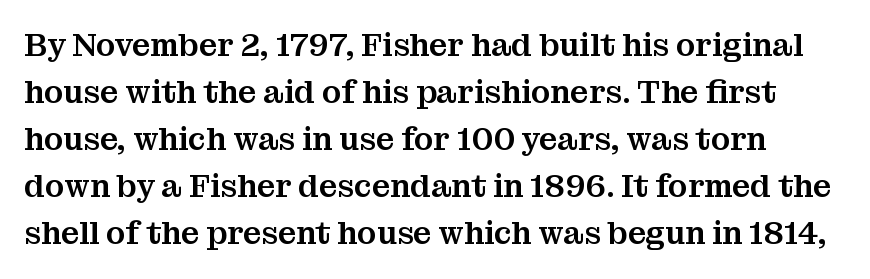
The image shows 32 px serif type, upright; set normal line spacing (1.47x), normal letter spacing, not underlined; medium stroke contrast and a medium x-height.
